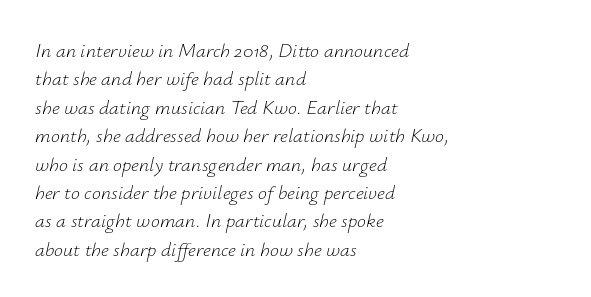
{"italic": "yes", "lean": "right", "slant_degrees": 12, "bold": "no", "underline": "no", "align": "left", "line_spacing": "normal", "line_spacing_ratio": 1.42, "letter_spacing": "normal", "letter_spacing_em": 0.0, "glyph_px": 20}
